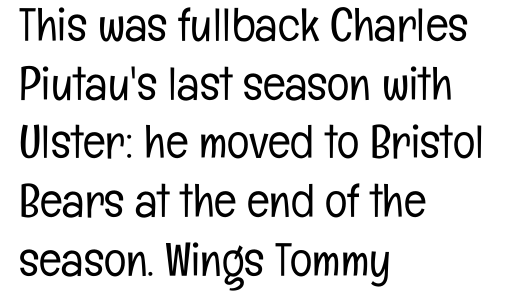
Leftover space on each line is placed entirely after the last word. Nobody drew a line under any word here. Spacing between characters is what you'd get straight out of the box. Every character sits straight up, as roman type does. A light-to-regular cut is what we see here.
